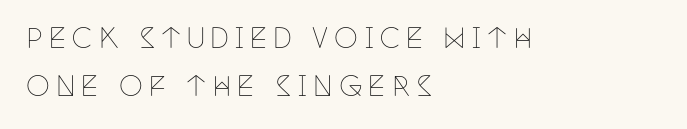
Q: Is the text bold? A: No.
Q: Is the text italic (slanted)? A: No, it is upright.
Q: Is the text underlined? A: No.
Q: How is the paragraph aligned? A: Left-aligned.
Q: Is the spacing between letters normal or unusually wide? A: Unusually wide.
